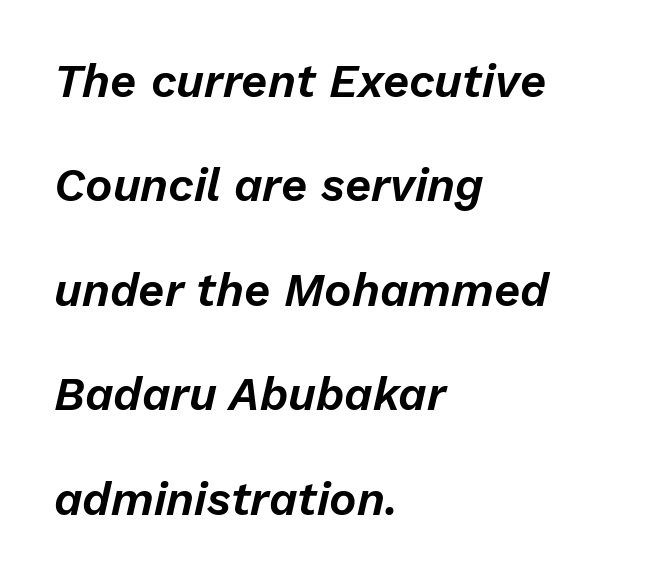
Is the type slanted? Yes — the strokes lean at a clear angle. Students, note that the glyphs here touch the page at normal intervals. This sample has the flowing, uneven cadence of proportional lettering. Lines of text with bare space underneath.
